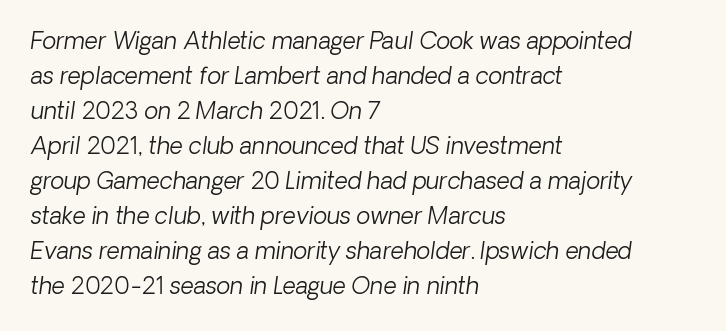
{"italic": "yes", "lean": "right", "slant_degrees": 8, "bold": "no", "underline": "no", "align": "left", "line_spacing": "normal", "line_spacing_ratio": 1.52, "letter_spacing": "normal", "letter_spacing_em": 0.0, "glyph_px": 23}
